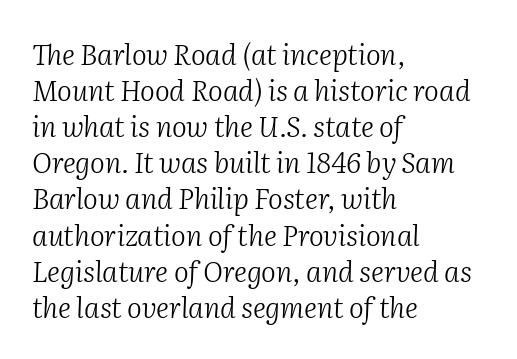
Q: Is the text bold? A: No.
Q: Is the text italic (slanted)? A: Yes, it leans right by about 2 degrees.
Q: Is the typeface a serif or a sans-serif typeface? A: Serif.
Q: Is the text underlined? A: No.
Q: How is the paragraph aligned? A: Left-aligned.
Q: Is the spacing between letters normal or unusually wide? A: Normal.
Q: Is the spacing between lines tight, normal or loose? A: Normal.
Q: Width (condensed, normal, or wide)? A: Normal.
Q: Stroke contrast? A: Medium.
Q: x-height? A: Medium.
Q: Monospaced? A: No.
